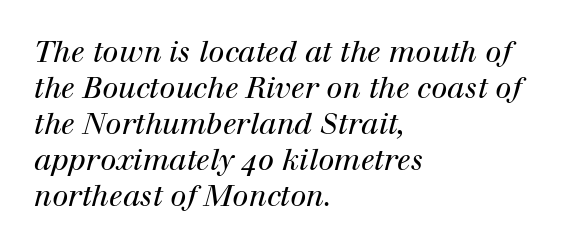
Q: Is the text bold? A: No.
Q: Is the text italic (slanted)? A: Yes, it leans right by about 12 degrees.
Q: Is the typeface a serif or a sans-serif typeface? A: Serif.
Q: Is the text underlined? A: No.
Q: How is the paragraph aligned? A: Left-aligned.
Q: Is the spacing between letters normal or unusually wide? A: Normal.
Q: Width (condensed, normal, or wide)? A: Normal.
Q: Stroke contrast? A: High.
Q: x-height? A: Medium.
Q: Monospaced? A: No.
